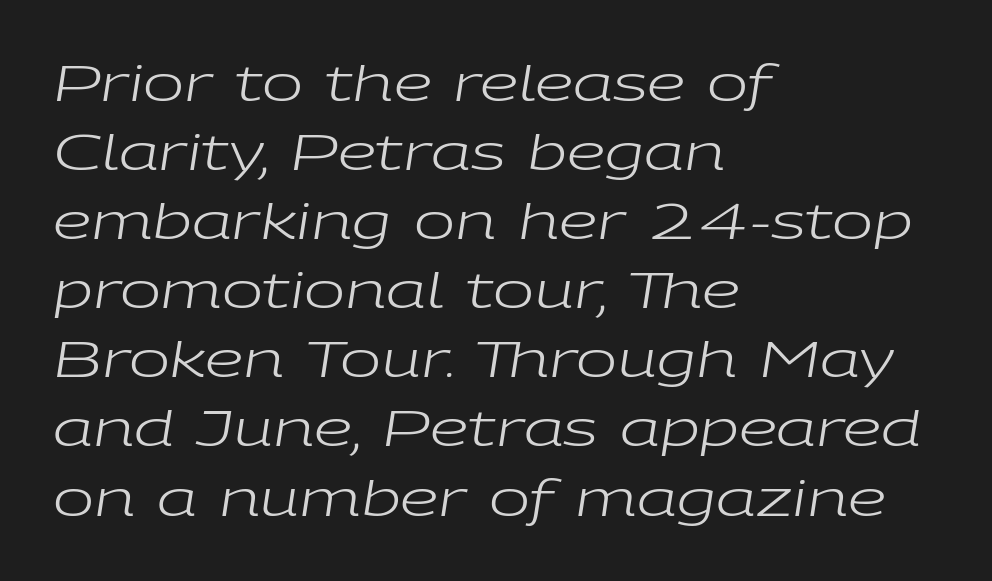
These lines sit exactly where default settings would place them. The rendering keeps characters at their native spacing. An italicized treatment has been applied to the whole sample. Think standard paragraph weight, or any step lighter than that. A bare baseline throughout the passage.
